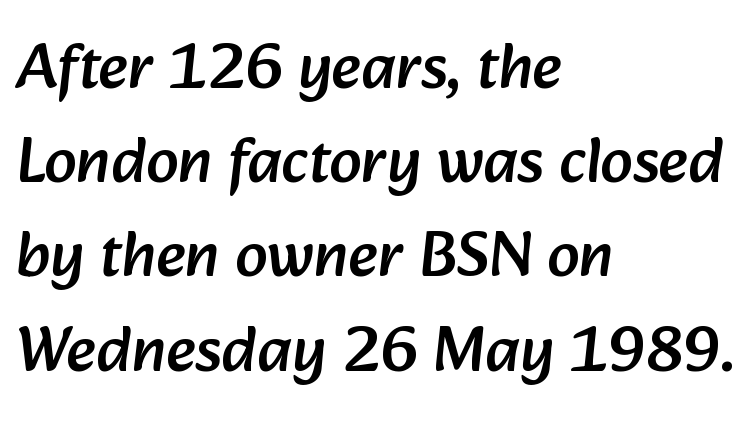
The image shows 65 px sans-serif type; set left-aligned, normal line spacing (1.45x), normal letter spacing, not underlined; low stroke contrast and a medium x-height.
